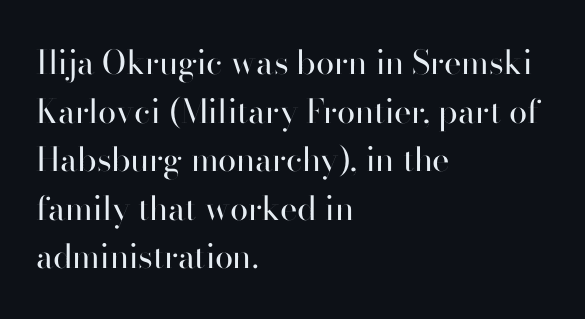
The image shows 33 px regular-weight sans-serif type, upright; set left-aligned, normal line spacing (1.47x), normal letter spacing, not underlined; high stroke contrast and a small x-height.
